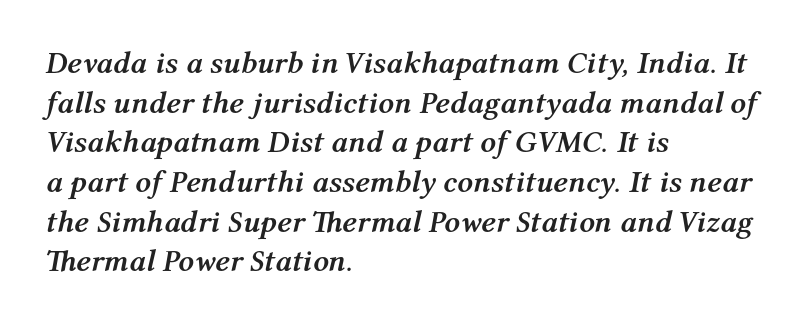
The image shows 31 px semibold type, italic (leaning right); set left-aligned, normal line spacing (1.28x), normal letter spacing, not underlined; medium stroke contrast and a medium x-height.
